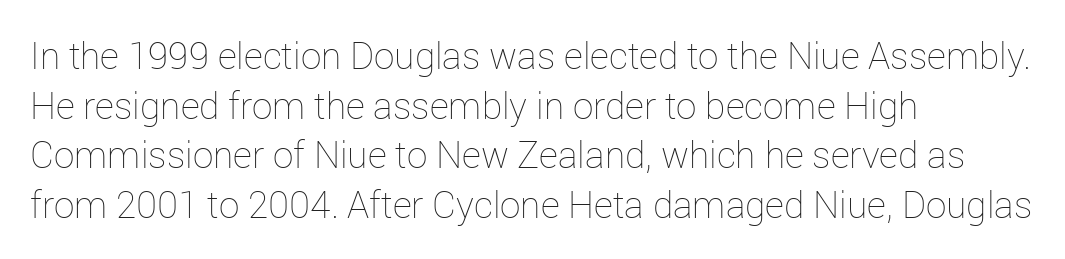
The image shows 37 px thin type, upright; set left-aligned, normal line spacing (1.34x), normal letter spacing, not underlined; low stroke contrast and a medium x-height.
